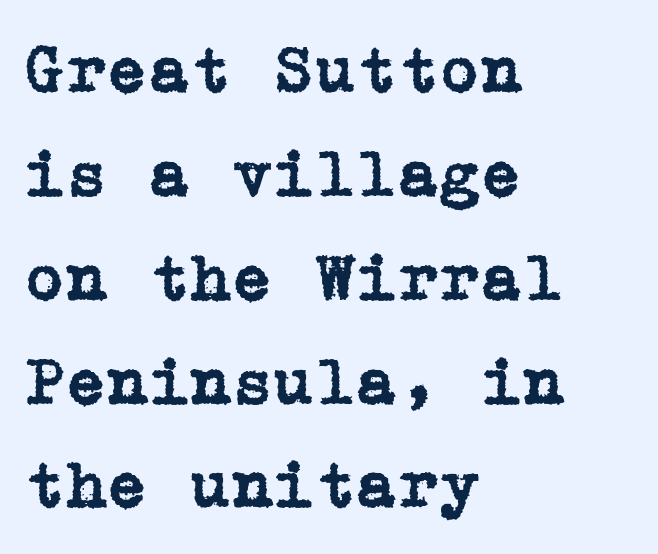
A clean baseline with only descenders dipping below it. Examine the stroke ends and you'll spot serifs. Ascenders rise straight up at ninety degrees. Does the copy run flush right? No — it runs flush left. This rendering leaves character spacing at its baseline value. Notice how descenders clear the ascenders below comfortably — that's standard leading.
